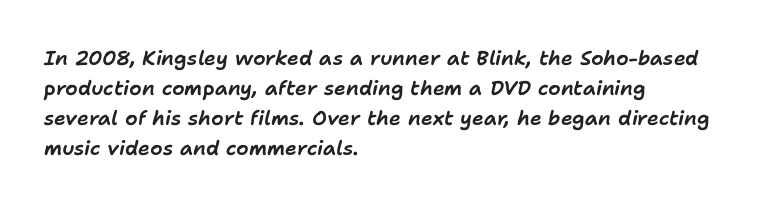
{"italic": "yes", "lean": "right", "slant_degrees": 11, "underline": "no", "align": "left", "line_spacing": "normal", "line_spacing_ratio": 1.5, "letter_spacing": "normal", "letter_spacing_em": 0.0, "glyph_px": 20}
